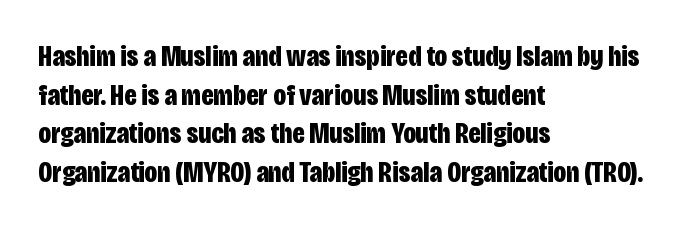
The image shows 30 px bold, condensed sans-serif type, upright; set left-aligned, normal line spacing (1.29x), normal letter spacing, not underlined; low stroke contrast and a large x-height.
